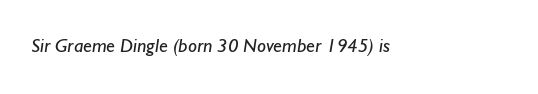
Think standard paragraph weight, or any step lighter than that. Spacing between characters is what you'd get straight out of the box. The space directly below the letters is spotless.
